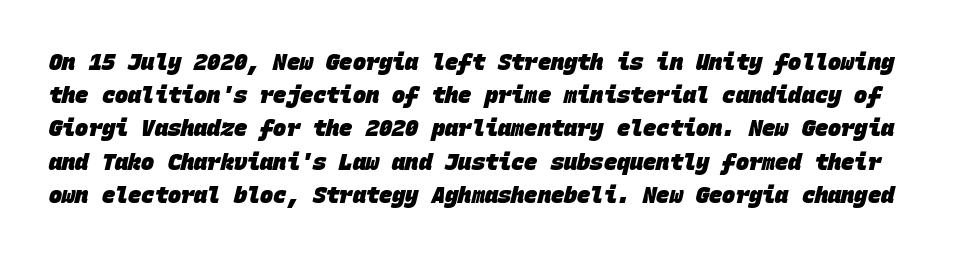
The image shows 22 px bold type; set normal line spacing (1.51x), normal letter spacing, not underlined.
